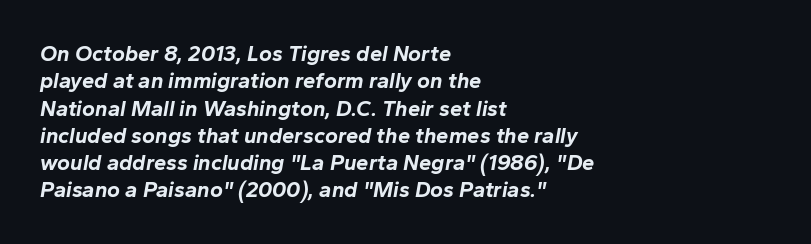
Q: Is the text bold? A: Yes.
Q: Is the text italic (slanted)? A: Yes, it leans right by about 10 degrees.
Q: Is the text underlined? A: No.
Q: How is the paragraph aligned? A: Left-aligned.
Q: Is the spacing between letters normal or unusually wide? A: Normal.
